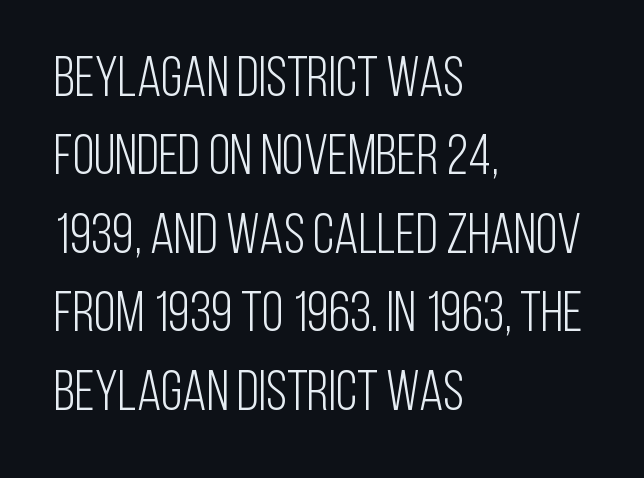
Q: Is the text bold? A: No.
Q: Is the text italic (slanted)? A: No, it is upright.
Q: Is the typeface a serif or a sans-serif typeface? A: Sans-serif.
Q: Is the text underlined? A: No.
Q: How is the paragraph aligned? A: Left-aligned.
Q: Is the spacing between letters normal or unusually wide? A: Normal.
Q: Is the spacing between lines tight, normal or loose? A: Normal.
Q: Width (condensed, normal, or wide)? A: Condensed.
Q: Stroke contrast? A: Low.
Q: x-height? A: Large.
Q: Monospaced? A: No.
